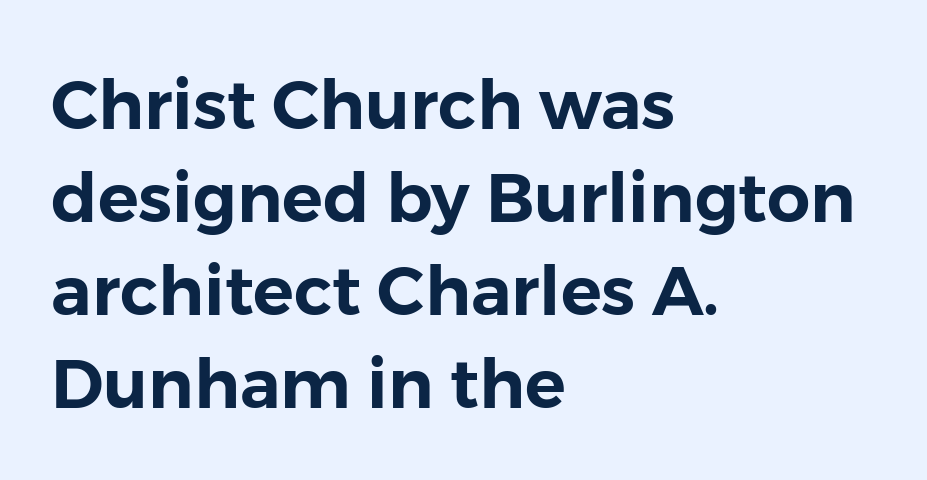
The image shows 68 px sans-serif type, upright; set left-aligned, normal line spacing (1.37x), normal letter spacing, not underlined; low stroke contrast and a medium x-height.
